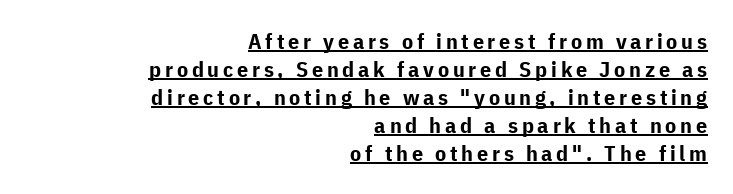
{"italic": "no", "bold": "yes", "underline": "yes", "align": "right", "line_spacing": "normal", "line_spacing_ratio": 1.27, "glyph_px": 22}
